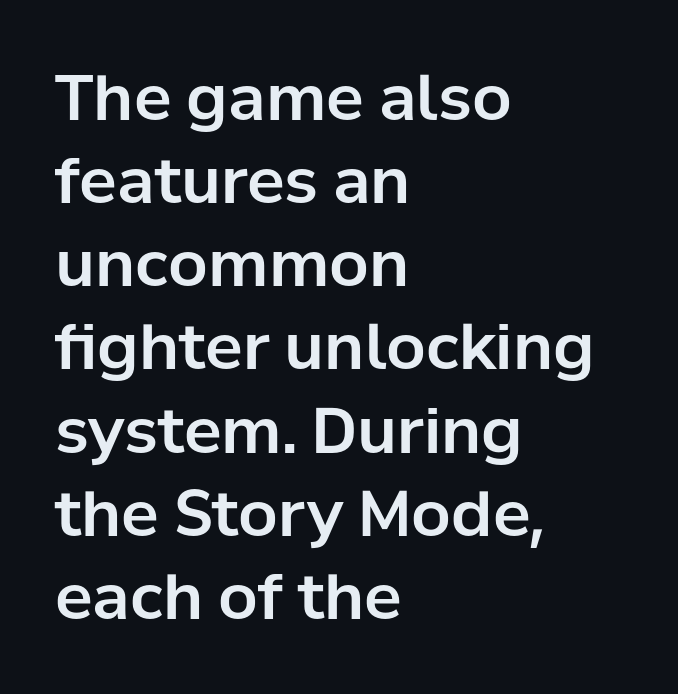
The image shows 63 px sans-serif type, upright; set left-aligned, normal line spacing (1.32x), normal letter spacing, not underlined; low stroke contrast and a medium x-height.
